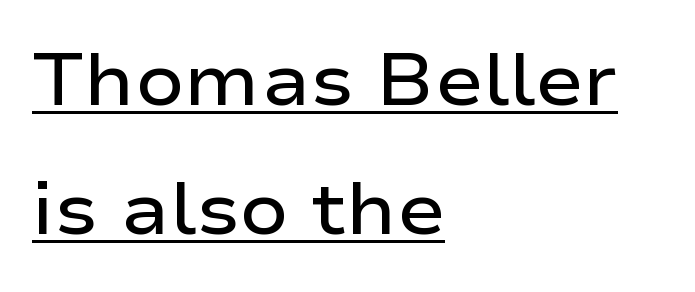
Q: Is the text bold? A: Semi-bold.
Q: Is the text italic (slanted)? A: No, it is upright.
Q: Is the typeface a serif or a sans-serif typeface? A: Sans-serif.
Q: Is the text underlined? A: Yes.
Q: How is the paragraph aligned? A: Left-aligned.
Q: Is the spacing between letters normal or unusually wide? A: Normal.
Q: Width (condensed, normal, or wide)? A: Wide.
Q: Stroke contrast? A: Low.
Q: x-height? A: Medium.
Q: Monospaced? A: No.
